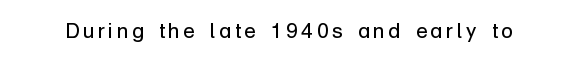
Q: Is the text bold? A: No.
Q: Is the text italic (slanted)? A: No, it is upright.
Q: Is the text underlined? A: No.
